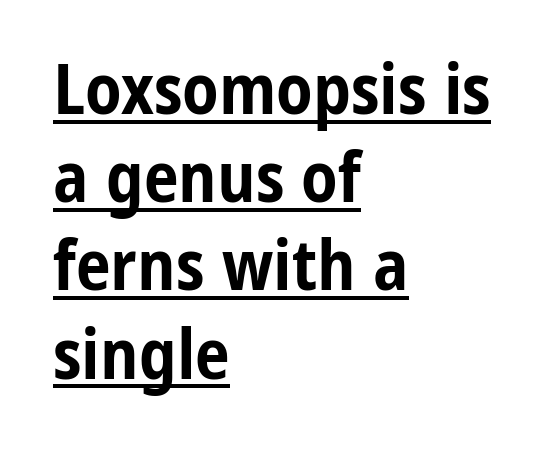
{"serif": "no", "italic": "no", "bold": "yes", "weight": "bold", "width": "condensed", "stroke_contrast": "low", "x_height": "medium", "monospaced": "no", "underline": "yes", "align": "left", "line_spacing": "normal", "line_spacing_ratio": 1.26, "letter_spacing": "normal", "letter_spacing_em": 0.0, "glyph_px": 70}
